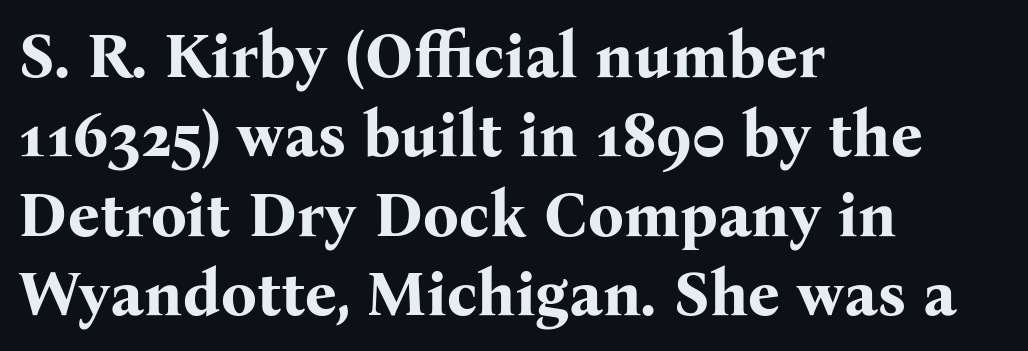
The image shows 63 px bold serif type, upright; set left-aligned, normal line spacing (1.26x), normal letter spacing, not underlined; medium stroke contrast and a medium x-height.
